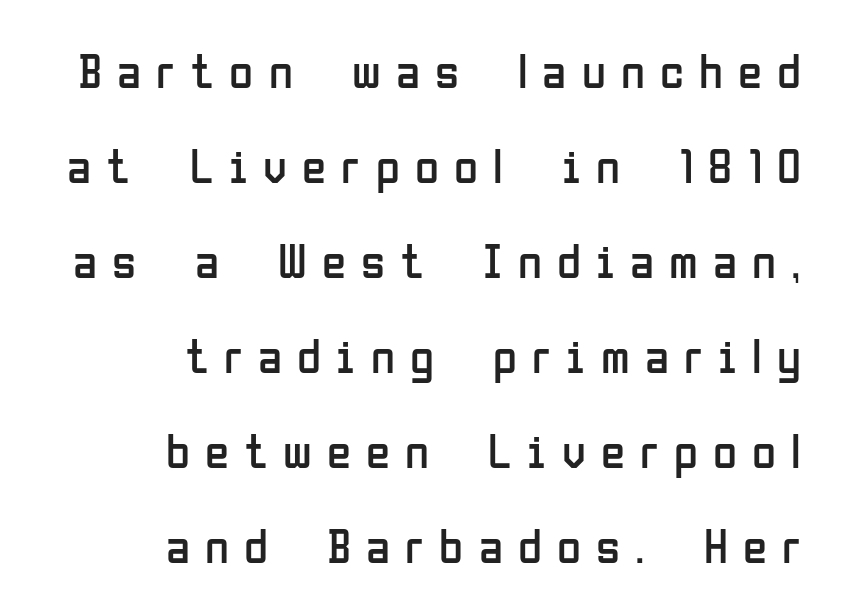
Think of a printed novel: that variable character pitch is what you see here. Each line ends at the same right margin while the left side varies. The passage shown is not bold in any degree. Clear beneath every line of the passage. Does the lettering tilt? It doesn't — this is upright.
